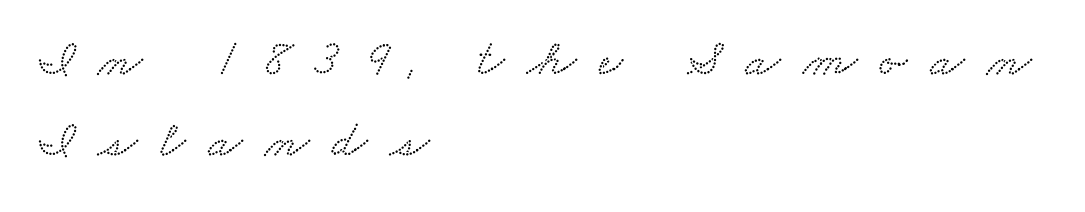
Q: Is the typeface a serif or a sans-serif typeface? A: Serif.
Q: Is the text underlined? A: No.
Q: How is the paragraph aligned? A: Left-aligned.
Q: Is the spacing between letters normal or unusually wide? A: Unusually wide.
Q: Is the spacing between lines tight, normal or loose? A: Normal.
Q: Width (condensed, normal, or wide)? A: Wide.
Q: Stroke contrast? A: Low.
Q: x-height? A: Small.
Q: Monospaced? A: No.
